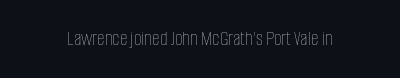
{"italic": "no", "bold": "no", "underline": "no", "letter_spacing": "normal", "letter_spacing_em": 0.0, "glyph_px": 21}
